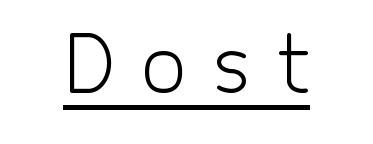
The image shows 77 px light, condensed sans-serif type, upright; set unusually wide letter spacing (+0.37 em), underlined; a medium x-height.
